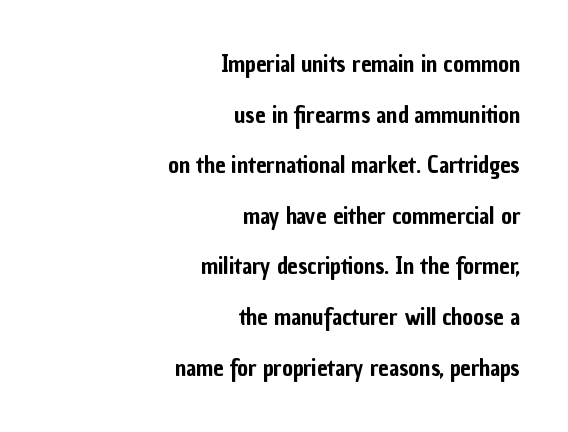
Just letters on the line, the space beneath them empty. The compositor pushed each line to the right boundary. You can tell it's not italic because the verticals are truly vertical. The rendering keeps characters at their native spacing.
